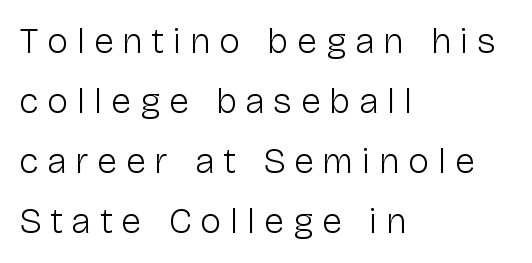
{"serif": "no", "italic": "no", "bold": "no", "weight": "light", "width": "normal", "stroke_contrast": "low", "x_height": "medium", "monospaced": "no", "underline": "no", "align": "left", "line_spacing": "normal", "line_spacing_ratio": 1.67, "letter_spacing": "wide", "letter_spacing_em": 0.24, "glyph_px": 36}
